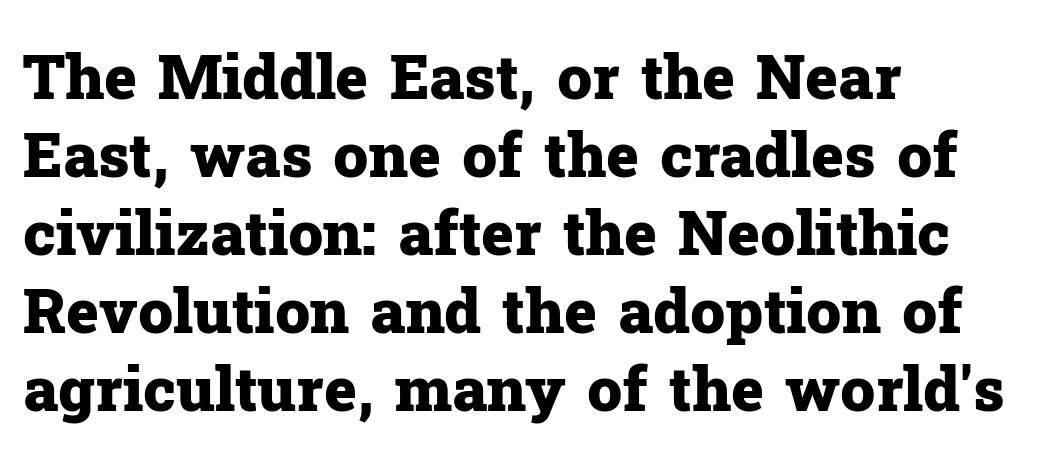
Any mark beneath the type? The region is blank. The specimen reads as upright at a glance. The text block is weighted toward the left margin, trailing off unevenly rightward. The font family rendered here belongs to the serif group.
